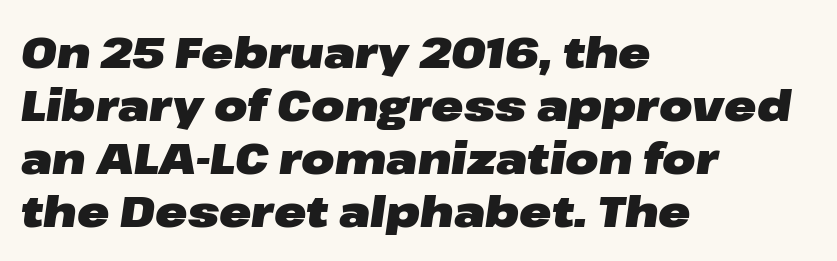
{"italic": "yes", "lean": "right", "slant_degrees": 8, "bold": "yes", "weight": "heavy", "width": "wide", "stroke_contrast": "low", "x_height": "medium", "monospaced": "no", "underline": "no", "align": "left", "line_spacing_ratio": 1.23, "letter_spacing": "normal", "letter_spacing_em": 0.0, "glyph_px": 43}
